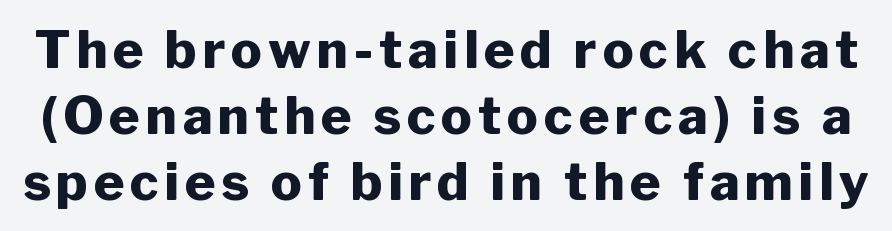
Q: Is the text bold? A: Yes.
Q: Is the text italic (slanted)? A: No, it is upright.
Q: Is the typeface a serif or a sans-serif typeface? A: Sans-serif.
Q: Is the text underlined? A: No.
Q: Is the spacing between lines tight, normal or loose? A: Normal.
Q: Width (condensed, normal, or wide)? A: Normal.
Q: Stroke contrast? A: Low.
Q: x-height? A: Medium.
Q: Monospaced? A: No.
